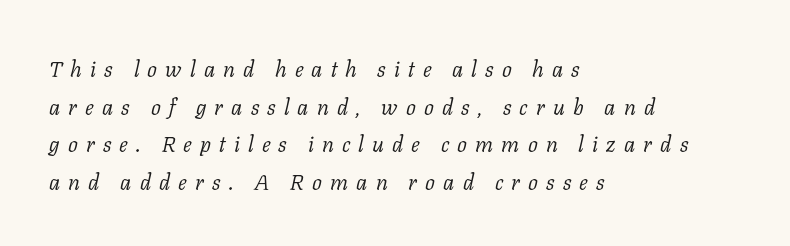
{"italic": "yes", "lean": "right", "slant_degrees": 11, "bold": "no", "underline": "no", "align": "left", "line_spacing_ratio": 1.71, "letter_spacing": "wide", "letter_spacing_em": 0.37, "glyph_px": 22}
